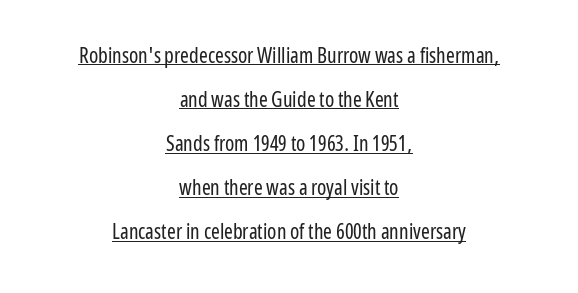
The image shows 21 px text type, upright; set centered, loose line spacing (2.1x), normal letter spacing, underlined.
